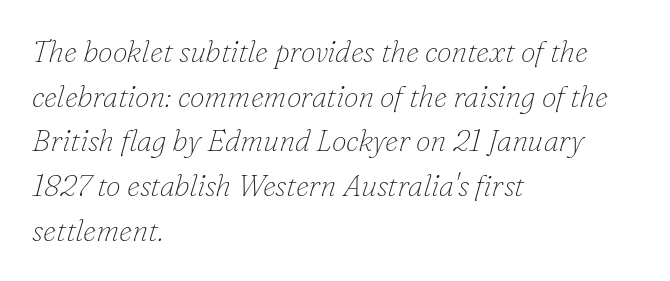
{"serif": "yes", "italic": "yes", "lean": "right", "slant_degrees": 16, "bold": "no", "weight": "thin", "width": "normal", "stroke_contrast": "low", "x_height": "small", "monospaced": "no", "underline": "no", "align": "left", "line_spacing": "normal", "line_spacing_ratio": 1.49, "letter_spacing": "normal", "letter_spacing_em": 0.0, "glyph_px": 30}
